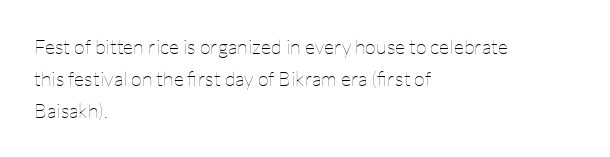
This is not heavy type; no bold has been used. Tracking here is standard; glyphs follow each other at the usual distance. Horizontal bands of white between lines are of average thickness. Underlining? Definitely not there. A student would call this left alignment; a typographer would say flush left, rag right.
